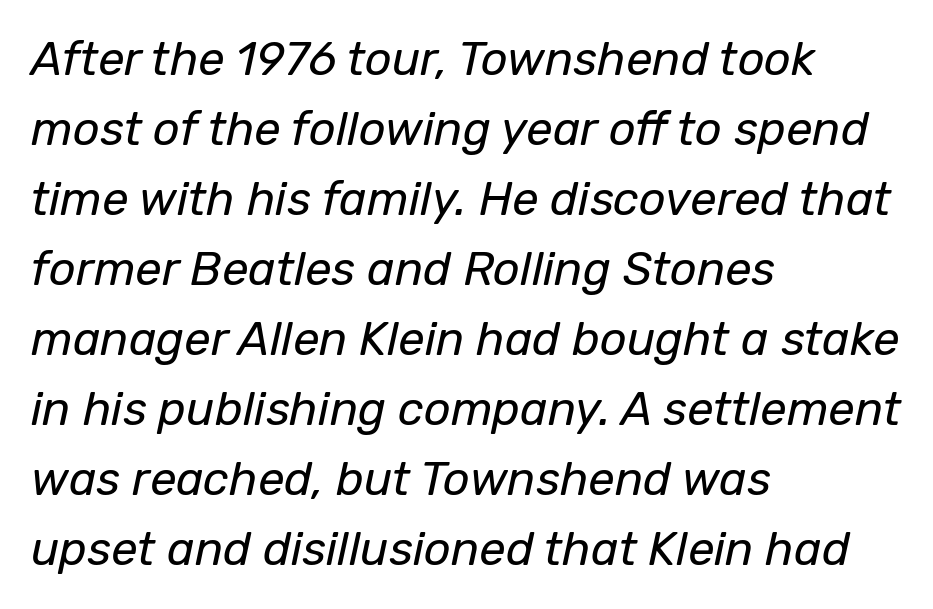
{"italic": "yes", "lean": "right", "slant_degrees": 12, "bold": "no", "weight": "regular", "width": "normal", "stroke_contrast": "low", "x_height": "medium", "monospaced": "no", "underline": "no", "align": "left", "line_spacing": "normal", "line_spacing_ratio": 1.49, "letter_spacing": "normal", "letter_spacing_em": 0.0, "glyph_px": 47}
